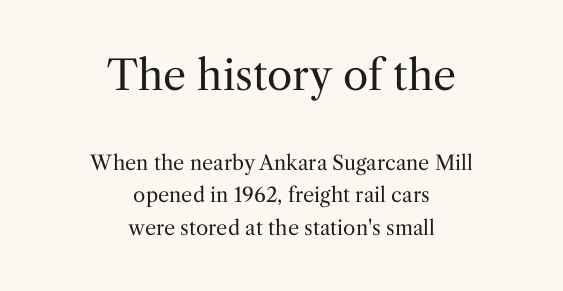
{"serif": "yes", "italic": "no", "bold": "no", "weight": "regular", "width": "normal", "stroke_contrast": "medium", "x_height": "medium", "monospaced": "no", "underline": "no", "align": "center", "line_spacing": "normal", "line_spacing_ratio": 1.63, "letter_spacing": "normal", "letter_spacing_em": 0.0, "larger_block": "first", "size_ratio": 2.05, "glyph_px": 41}
